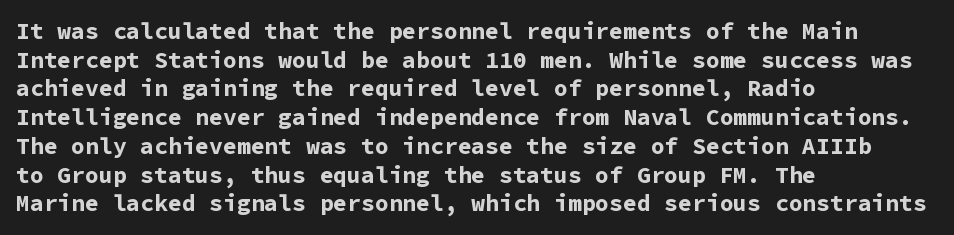
In CSS terms this would be text-align: left. On the weight axis this lands at bold, roughly 700. No word sits above an underline. Regarding leading, the lines here are spaced in the standard way. Quick note: not italic, upright. Glyph-to-glyph distance matches everyday printed text.
